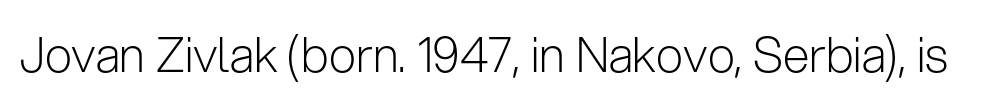
There is no visible air inserted between adjacent glyphs. The face used here is a sans, in the tradition of grotesques and geometrics. The letters advance in unequal steps, a hallmark of proportional type. Clear beneath every line of the passage.
